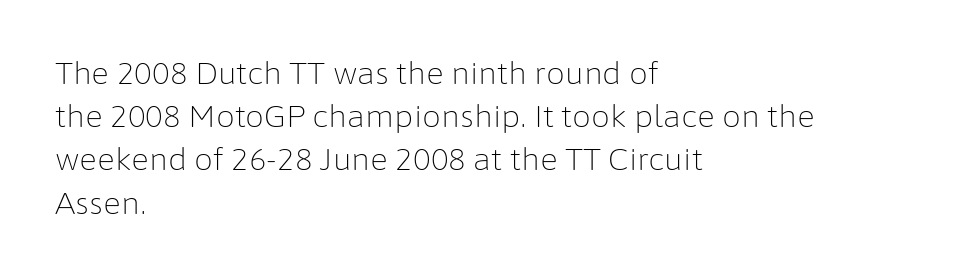
The image shows 30 px light sans-serif type, upright; set left-aligned, normal line spacing (1.44x), normal letter spacing, not underlined; low stroke contrast and a medium x-height.
